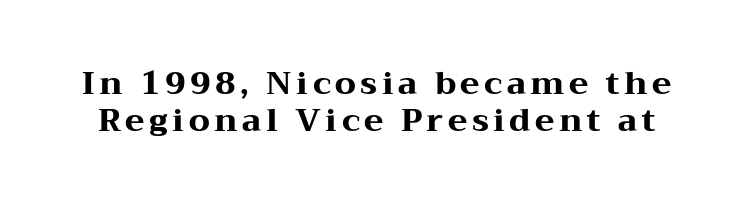
Summary of weight: heavy, a full bold. Spacing verdict: proportional, widths tailored to each character. The area under the type is left untouched. Small tapered or slab feet sit at the stroke ends, so this counts as serif.
